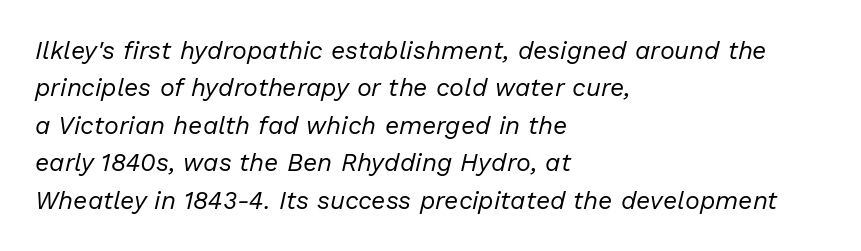
{"italic": "yes", "lean": "right", "slant_degrees": 13, "bold": "no", "underline": "no", "align": "left", "line_spacing": "normal", "line_spacing_ratio": 1.5, "letter_spacing": "normal", "letter_spacing_em": 0.0, "glyph_px": 25}
